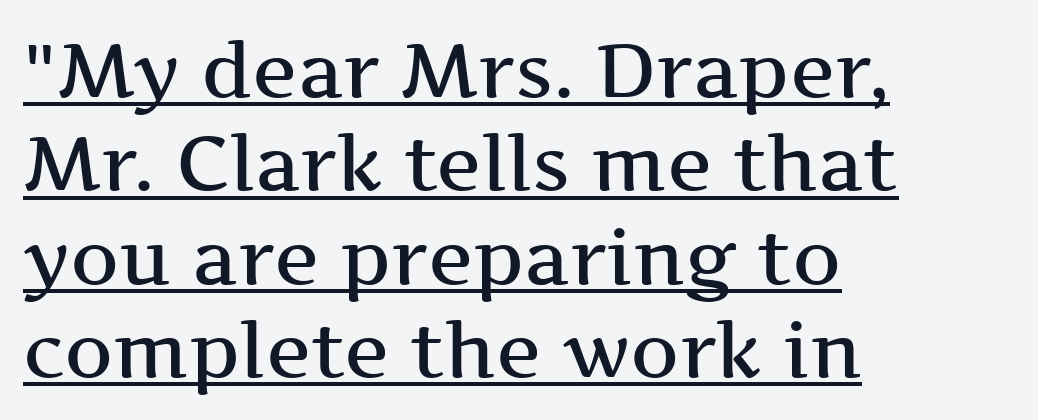
The image shows 76 px semibold, wide serif type, upright; set left-aligned, line spacing 1.23x, normal letter spacing, underlined; medium stroke contrast and a medium x-height.
